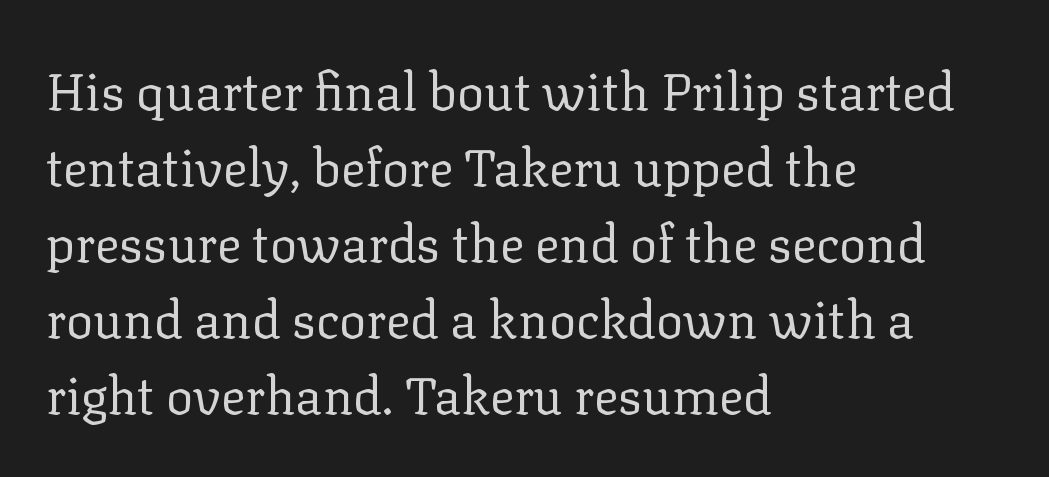
Character widths vary here, with narrow letters taking less room than wide ones. Which margin do the lines hug? The left one — the right edge is uneven. The weight would be labelled regular, book, light, or lighter still. Old-style or modern, the face here clearly has serifs. Type without underlining.
